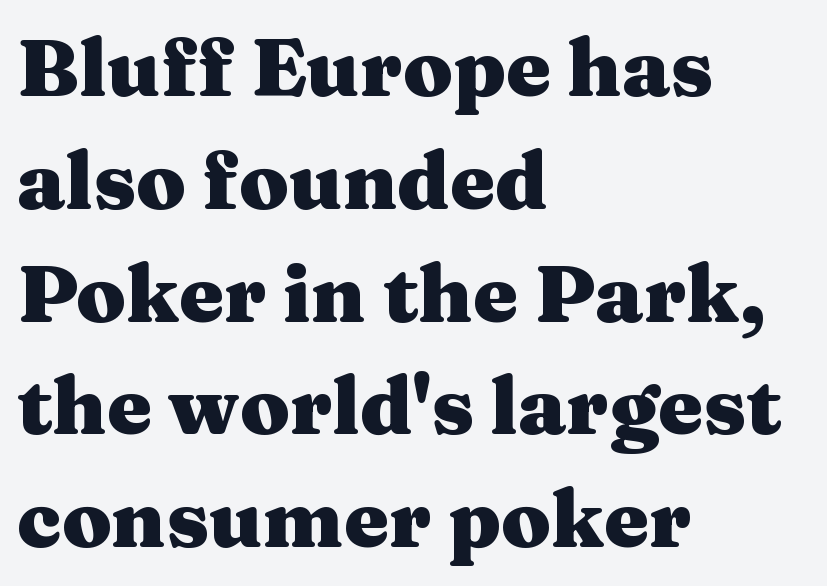
How heavy is the stroke? Heavy — this is a bold. Check under the words: just untouched page. Tracking here is standard; glyphs follow each other at the usual distance. Honestly, the row spacing looks completely unremarkable.
